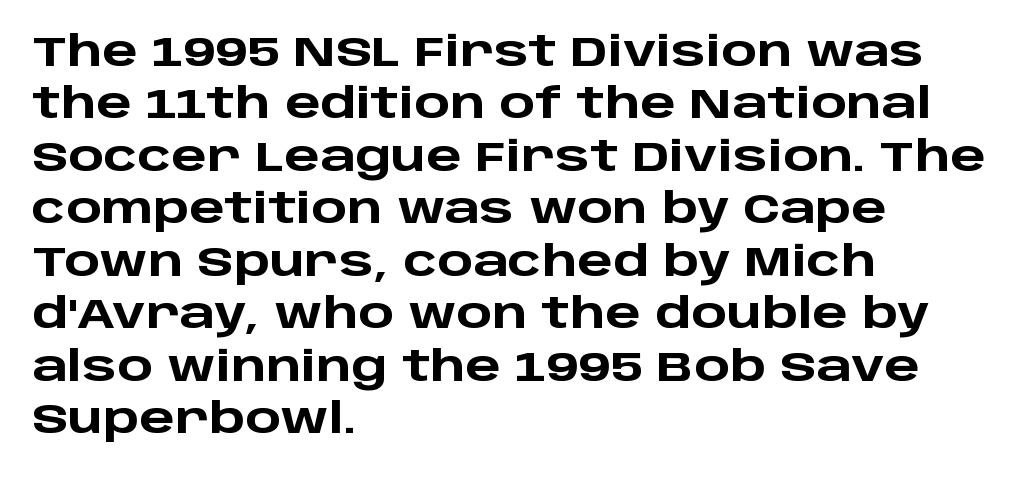
The foot of each line stays bare and open. Spacing between characters is what you'd get straight out of the box. Character widths vary here, with narrow letters taking less room than wide ones. In terms of letterform style, serifs are entirely absent. The passage shown stacks its lines at a standard gap. These lines carry a lot of weight — the face is fully bold.
